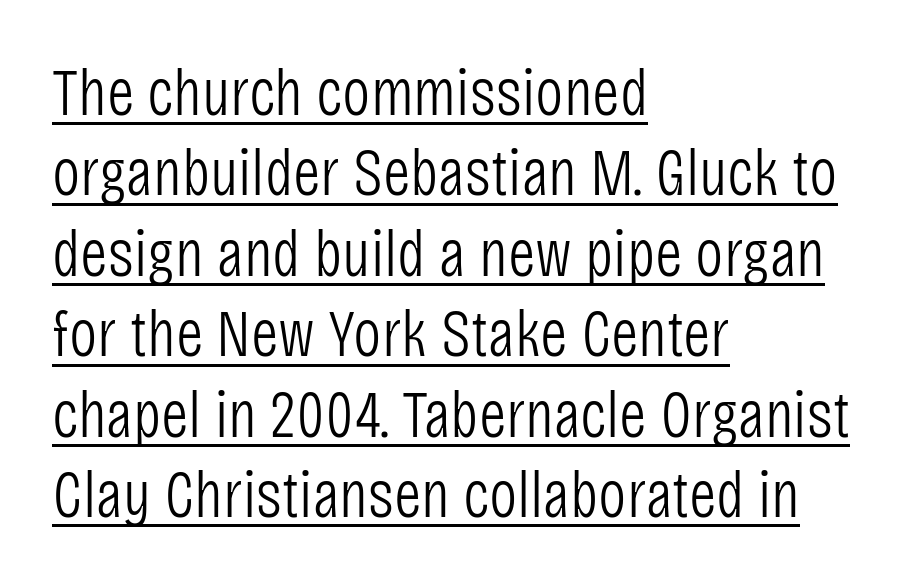
Q: Is the text bold? A: No.
Q: Is the text italic (slanted)? A: No, it is upright.
Q: Is the typeface a serif or a sans-serif typeface? A: Sans-serif.
Q: Is the text underlined? A: Yes.
Q: How is the paragraph aligned? A: Left-aligned.
Q: Is the spacing between letters normal or unusually wide? A: Normal.
Q: Width (condensed, normal, or wide)? A: Condensed.
Q: Stroke contrast? A: Low.
Q: x-height? A: Large.
Q: Monospaced? A: No.
